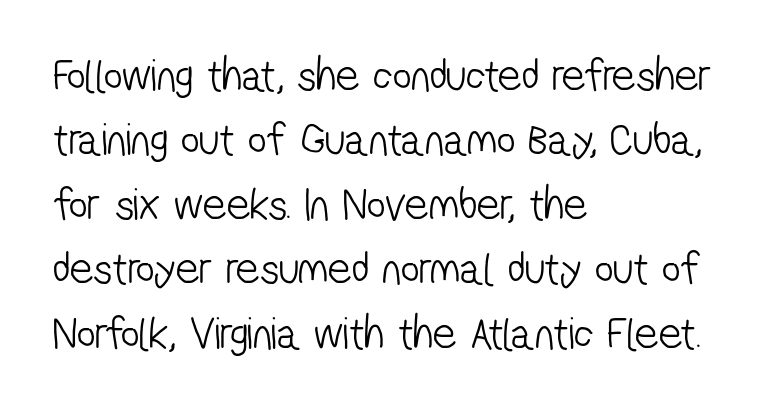
The image shows 46 px light, condensed sans-serif type; set left-aligned, normal line spacing (1.4x), normal letter spacing, not underlined; low stroke contrast and a medium x-height.
